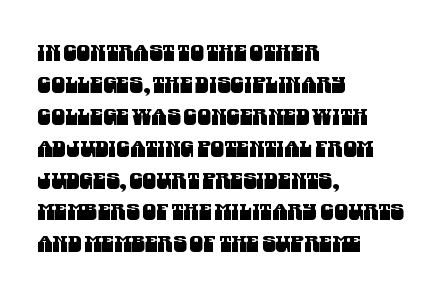
Q: Is the text underlined? A: No.
Q: How is the paragraph aligned? A: Left-aligned.
Q: Is the spacing between letters normal or unusually wide? A: Normal.
Q: Is the spacing between lines tight, normal or loose? A: Normal.
